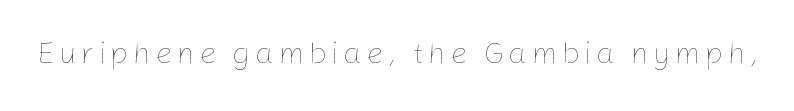
The image shows 30 px thin type, upright; set not underlined; low stroke contrast and a medium x-height.
